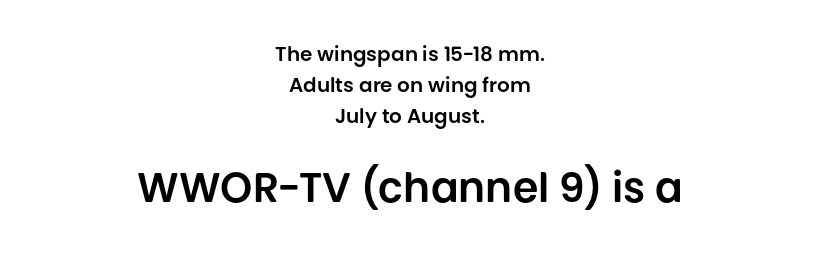
Q: Is the text italic (slanted)? A: No, it is upright.
Q: Is the typeface a serif or a sans-serif typeface? A: Sans-serif.
Q: Is the text underlined? A: No.
Q: How is the paragraph aligned? A: Centered.
Q: Is the spacing between letters normal or unusually wide? A: Normal.
Q: Is the spacing between lines tight, normal or loose? A: Normal.
Q: Which block of text is set in a larger size, the first (top) or the second (bottom)? A: The second (bottom) one.
Q: Width (condensed, normal, or wide)? A: Normal.
Q: Stroke contrast? A: Low.
Q: x-height? A: Large.
Q: Monospaced? A: No.
